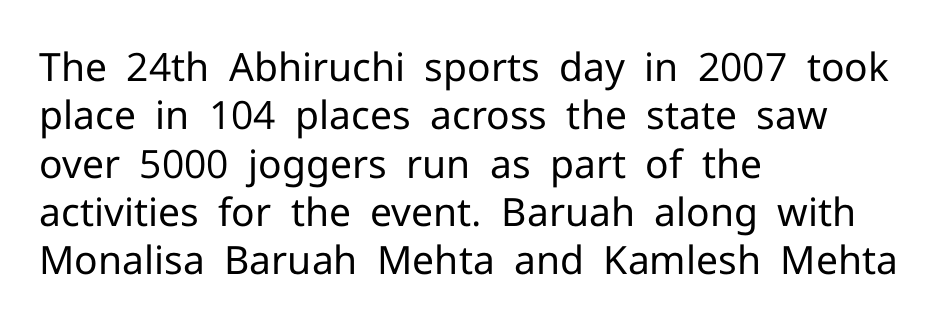
No heavy texture on the line: the type isn't bold. Quick note: not italic, upright. In CSS terms this would be text-align: left. How are the letters spaced? Ordinarily, with no added tracking. Spacing verdict: proportional, widths tailored to each character. The space beneath each line is pristine and unruled.
